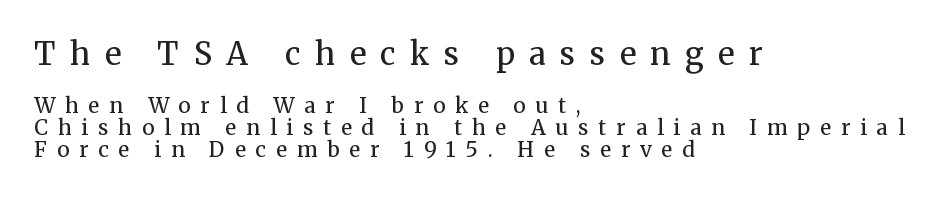
The image shows 31 px regular-weight serif type, upright; set left-aligned, tight line spacing (1.06x), unusually wide letter spacing (+0.47 em), not underlined; the first (top) block is 1.48x larger; medium stroke contrast and a medium x-height.
